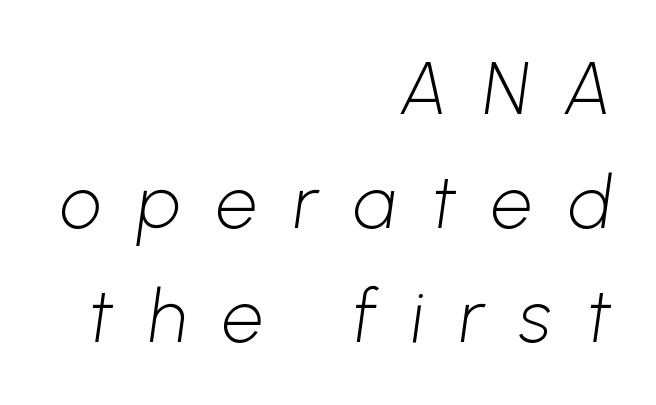
Q: Is the text bold? A: No.
Q: Is the typeface a serif or a sans-serif typeface? A: Sans-serif.
Q: Is the text underlined? A: No.
Q: How is the paragraph aligned? A: Right-aligned.
Q: Is the spacing between letters normal or unusually wide? A: Unusually wide.
Q: Is the spacing between lines tight, normal or loose? A: Normal.
Q: Width (condensed, normal, or wide)? A: Normal.
Q: Stroke contrast? A: Low.
Q: x-height? A: Medium.
Q: Monospaced? A: No.
